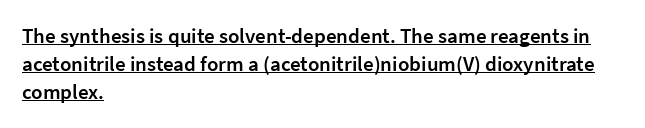
{"italic": "no", "bold": "semi", "underline": "yes", "align": "left", "line_spacing": "normal", "line_spacing_ratio": 1.34, "letter_spacing": "normal", "letter_spacing_em": 0.0, "glyph_px": 21}
